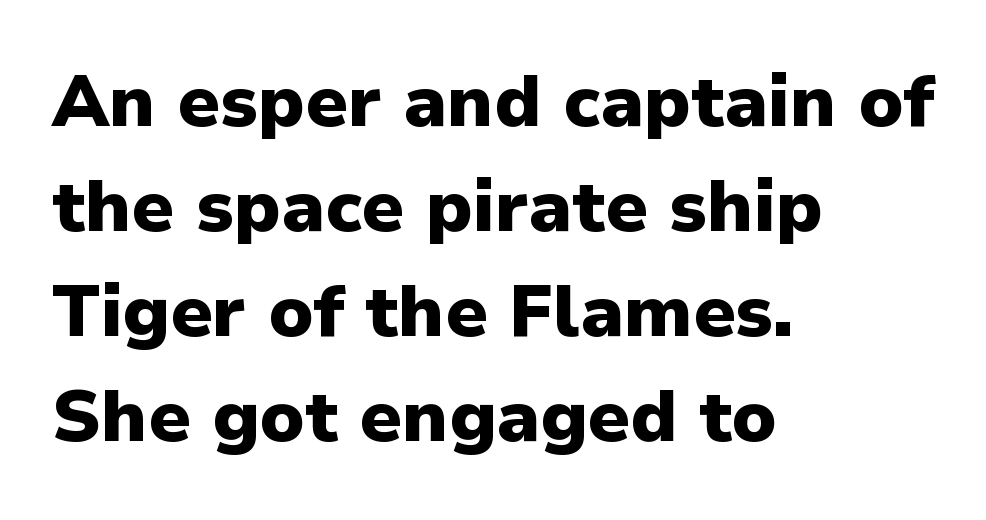
{"serif": "no", "italic": "no", "bold": "yes", "weight": "heavy", "width": "normal", "stroke_contrast": "low", "x_height": "medium", "monospaced": "no", "underline": "no", "align": "left", "line_spacing": "normal", "line_spacing_ratio": 1.44, "letter_spacing": "normal", "letter_spacing_em": 0.0, "glyph_px": 73}
